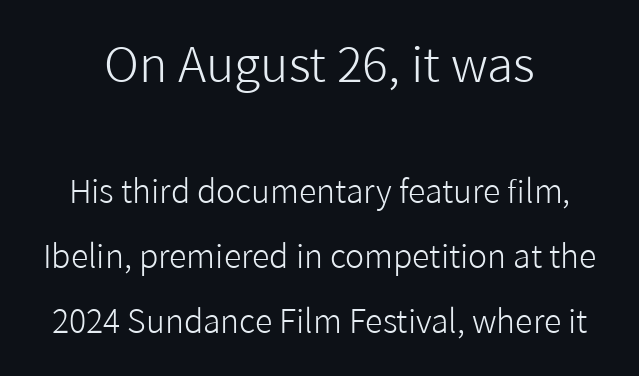
The image shows 48 px light sans-serif type, upright; set centered, loose line spacing (2.02x), normal letter spacing, not underlined; the first (top) block is 1.5x larger; low stroke contrast and a medium x-height.
